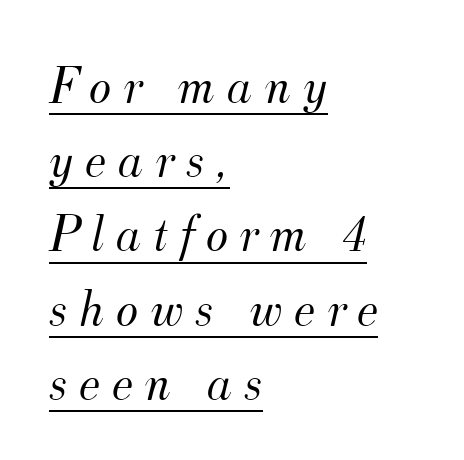
{"serif": "yes", "italic": "yes", "lean": "right", "slant_degrees": 12, "bold": "no", "weight": "light", "width": "normal", "stroke_contrast": "medium", "x_height": "small", "monospaced": "no", "underline": "yes", "align": "left", "line_spacing": "normal", "line_spacing_ratio": 1.4, "letter_spacing": "wide", "letter_spacing_em": 0.22, "glyph_px": 53}
